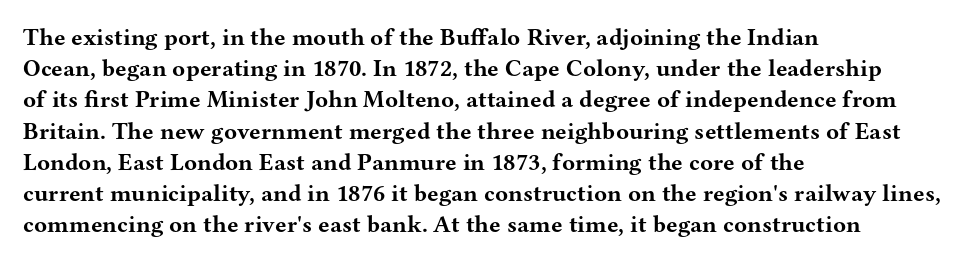
The image shows 24 px bold type, upright; set left-aligned, normal line spacing (1.3x), normal letter spacing, not underlined.
